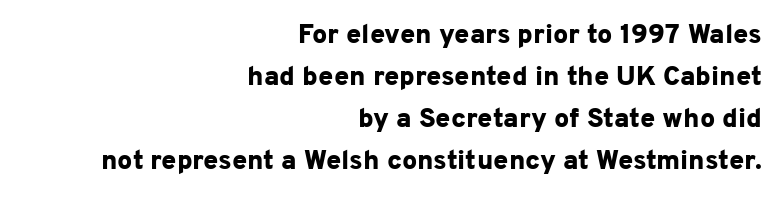
A typesetter would call this zero additional tracking. Reading down the block, your eye finds every line finishing at a fixed right position. Leading: standard. The face used here has the dense, thick strokes of a bold. Underlining? Definitely not there.
